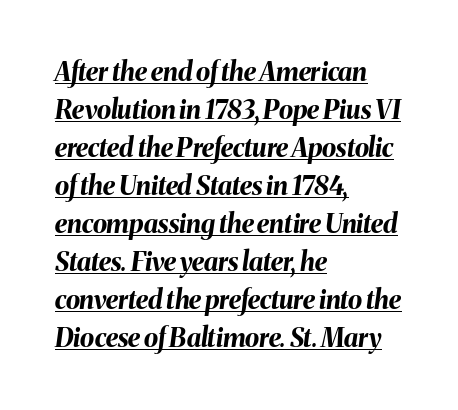
The lettering is marked with a stroke running underneath it. Normally led — the rows are evenly, conventionally spaced. Left-aligned paragraph, ragged on the right. Is the type bold? Yes — the strokes are clearly thick and heavy. What stands out about the letter spacing? Nothing — it is the standard amount.
